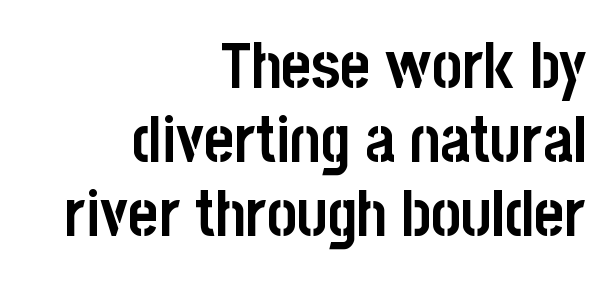
The image shows 64 px semibold, condensed sans-serif type, upright; set right-aligned, line spacing 1.16x, normal letter spacing, not underlined; low stroke contrast and a large x-height.
